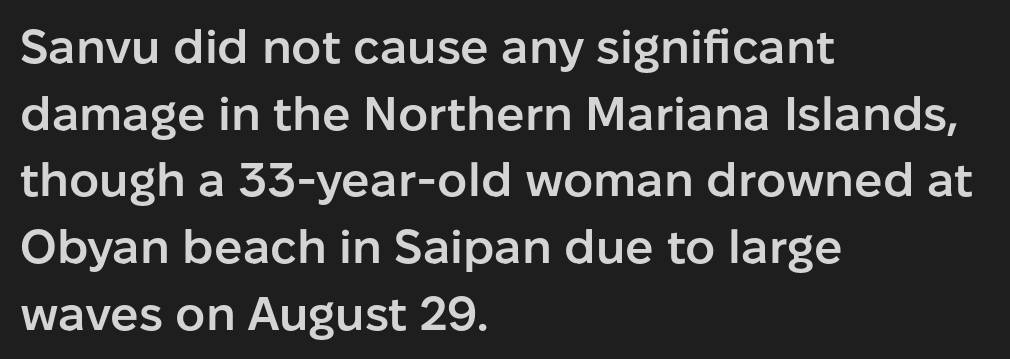
{"serif": "no", "italic": "no", "bold": "semi", "weight": "semibold", "width": "normal", "stroke_contrast": "low", "x_height": "medium", "monospaced": "no", "underline": "no", "align": "left", "line_spacing": "normal", "line_spacing_ratio": 1.42, "letter_spacing": "normal", "letter_spacing_em": 0.0, "glyph_px": 47}
